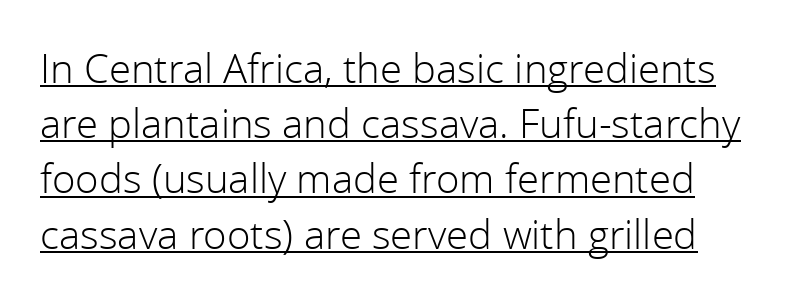
The image shows 40 px light sans-serif type, upright; set normal line spacing (1.38x), normal letter spacing, underlined; a medium x-height.
